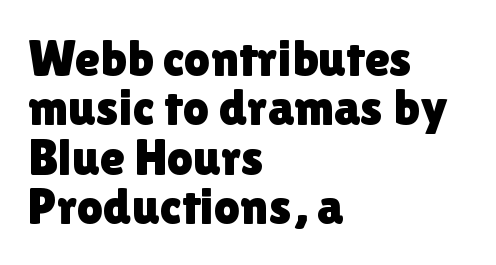
Q: Is the text italic (slanted)? A: No, it is upright.
Q: Is the typeface a serif or a sans-serif typeface? A: Sans-serif.
Q: Is the text underlined? A: No.
Q: How is the paragraph aligned? A: Left-aligned.
Q: Is the spacing between letters normal or unusually wide? A: Normal.
Q: Is the spacing between lines tight, normal or loose? A: Tight.
Q: Width (condensed, normal, or wide)? A: Normal.
Q: Stroke contrast? A: Low.
Q: x-height? A: Medium.
Q: Monospaced? A: No.
